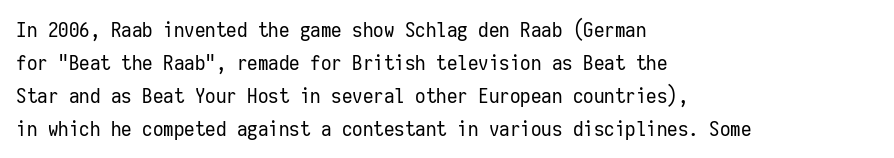
No italicization has been applied; the sample stays upright. This rendering features lettering with no underline. Summary of weight: not heavy and not bold. The typesetter chose a ragged-right arrangement here. The vertical gap from one line to the next is medium.
